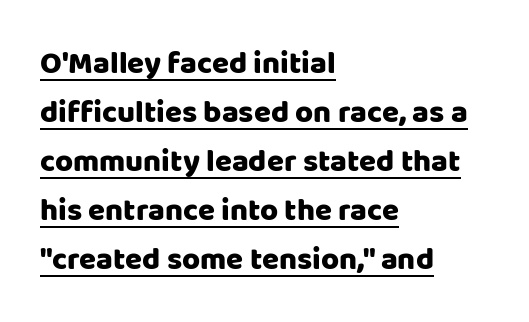
The image shows 31 px sans-serif type, upright; set left-aligned, normal line spacing (1.58x), normal letter spacing, underlined; low stroke contrast and a large x-height.
